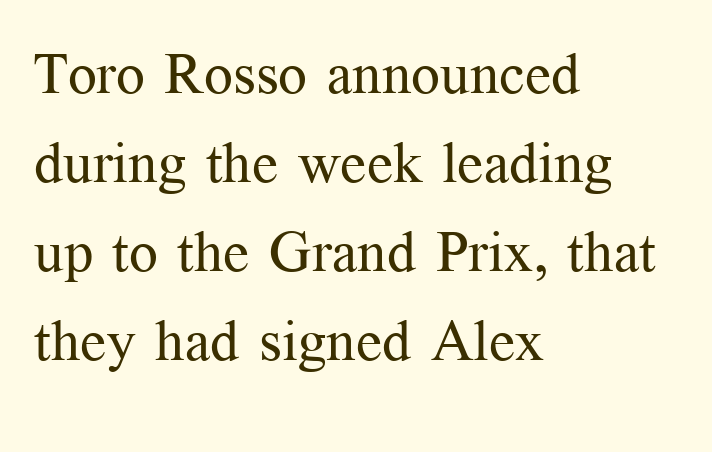
Tracking here is standard; glyphs follow each other at the usual distance. The paragraph has a hard left edge and a soft right edge. Is this a sans? No — the strokes have serifs. Clear beneath every line of the passage. On a weight scale, this lands at 450 or below. Posture: vertical.
